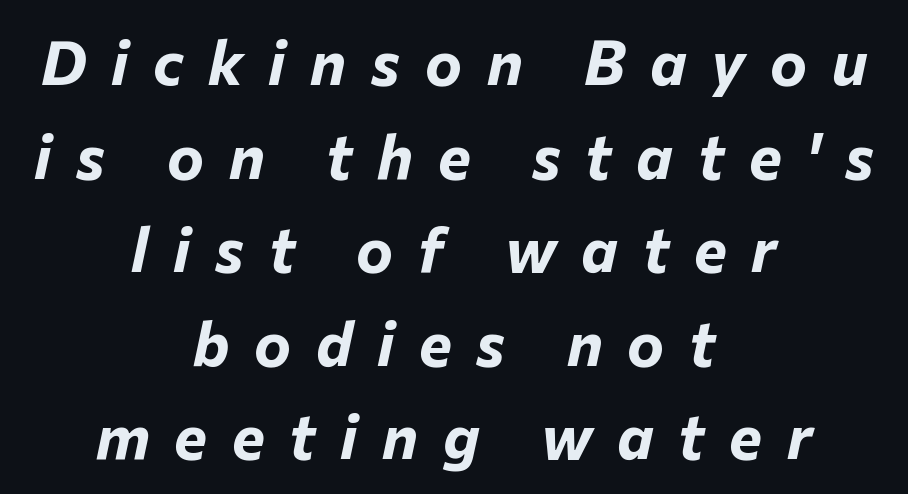
The image shows 62 px bold type, italic (leaning right); set centered, normal line spacing (1.51x), unusually wide letter spacing (+0.4 em), not underlined; low stroke contrast and a medium x-height.
